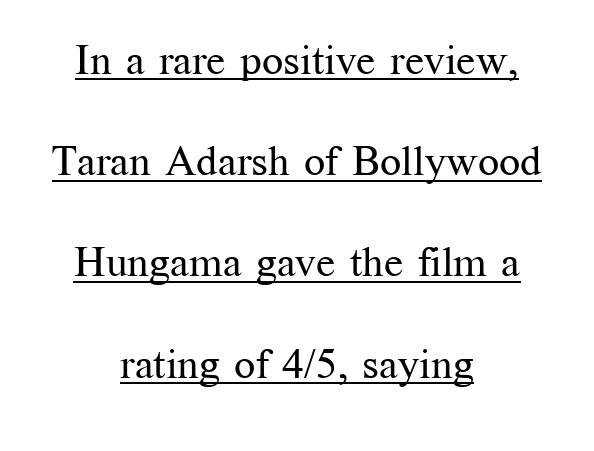
{"serif": "yes", "italic": "no", "bold": "no", "weight": "regular", "width": "normal", "stroke_contrast": "medium", "x_height": "medium", "monospaced": "no", "underline": "yes", "align": "center", "line_spacing": "loose", "line_spacing_ratio": 2.41, "letter_spacing": "normal", "letter_spacing_em": 0.0, "glyph_px": 42}
